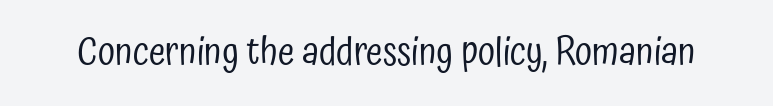
Q: Is the text bold? A: No.
Q: Is the text italic (slanted)? A: No, it is upright.
Q: Is the typeface a serif or a sans-serif typeface? A: Sans-serif.
Q: Is the text underlined? A: No.
Q: Is the spacing between letters normal or unusually wide? A: Normal.
Q: Width (condensed, normal, or wide)? A: Condensed.
Q: Stroke contrast? A: Low.
Q: x-height? A: Medium.
Q: Monospaced? A: No.
